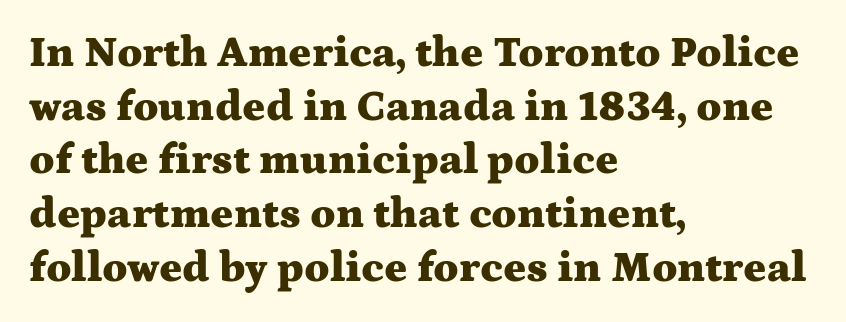
Q: Is the text bold? A: Yes.
Q: Is the text italic (slanted)? A: No, it is upright.
Q: Is the typeface a serif or a sans-serif typeface? A: Serif.
Q: Is the text underlined? A: No.
Q: How is the paragraph aligned? A: Left-aligned.
Q: Is the spacing between letters normal or unusually wide? A: Normal.
Q: Is the spacing between lines tight, normal or loose? A: Normal.
Q: Width (condensed, normal, or wide)? A: Wide.
Q: Stroke contrast? A: Medium.
Q: x-height? A: Medium.
Q: Monospaced? A: No.
